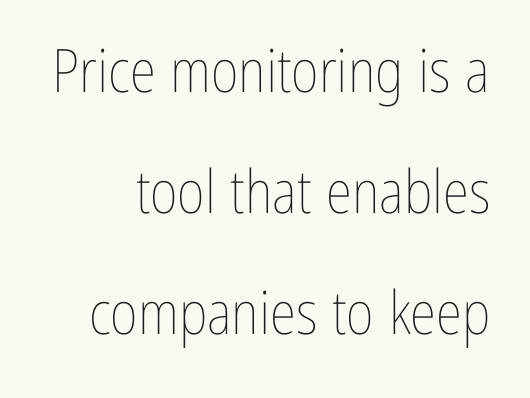
A typesetter would call this proportional, since set widths differ per character. Do the letters lean? They stand straight. Heaviness? Minimal to ordinary, like unemphasized prose. This block would shrink considerably if given ordinary leading; it's expanded now.
